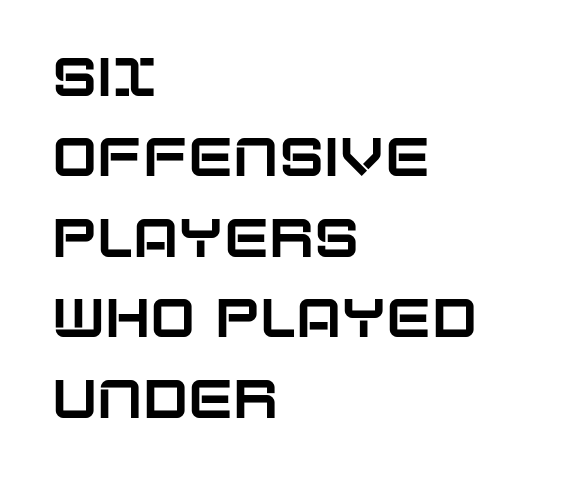
{"serif": "no", "italic": "no", "width": "normal", "stroke_contrast": "low", "x_height": "large", "monospaced": "no", "underline": "no", "align": "left", "line_spacing": "normal", "line_spacing_ratio": 1.49, "letter_spacing": "normal", "letter_spacing_em": 0.0, "glyph_px": 54}
